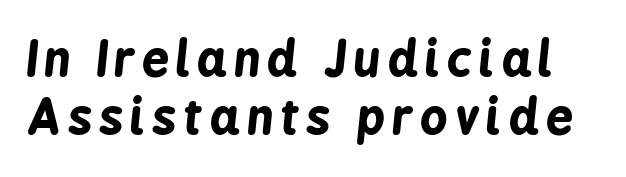
The image shows 48 px bold, condensed type, italic (leaning right); set line spacing 1.21x, not underlined; low stroke contrast and a medium x-height.
